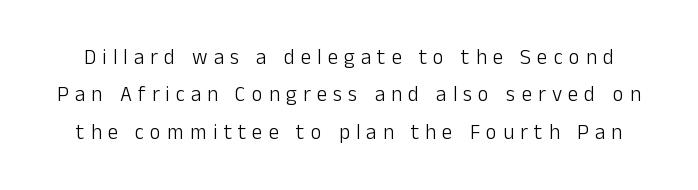
No extra ink here — the face is not bold. Look at the tracking — it's clearly loosened, letters drifting apart. Posture: straight, roman, zero tilt. Just letters on the line, the space beneath them empty.
